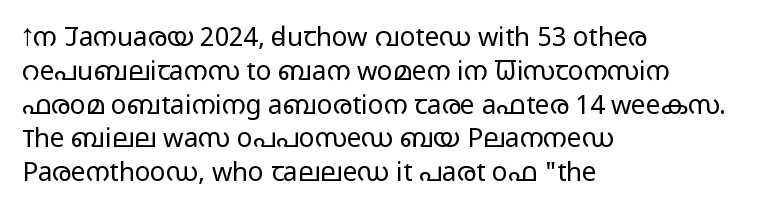
The image shows 26 px text type, upright; set left-aligned, normal line spacing (1.3x), normal letter spacing, not underlined.
